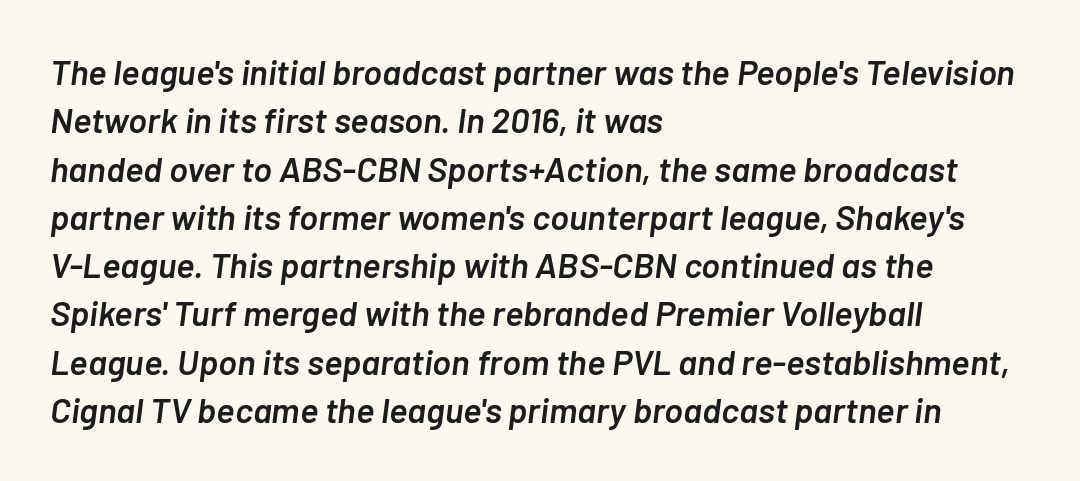
Q: Is the text bold? A: Semi-bold.
Q: Is the text italic (slanted)? A: Yes, it leans right by about 7 degrees.
Q: Is the text underlined? A: No.
Q: How is the paragraph aligned? A: Left-aligned.
Q: Is the spacing between letters normal or unusually wide? A: Normal.
Q: Is the spacing between lines tight, normal or loose? A: Normal.
Q: Width (condensed, normal, or wide)? A: Normal.
Q: Stroke contrast? A: Low.
Q: x-height? A: Medium.
Q: Monospaced? A: No.
